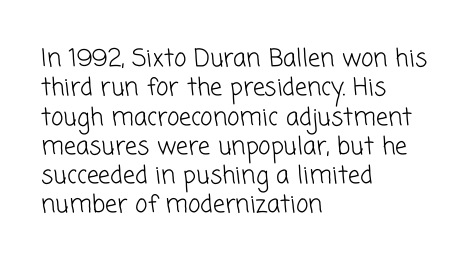
Q: Is the text bold? A: No.
Q: Is the text underlined? A: No.
Q: How is the paragraph aligned? A: Left-aligned.
Q: Is the spacing between letters normal or unusually wide? A: Normal.
